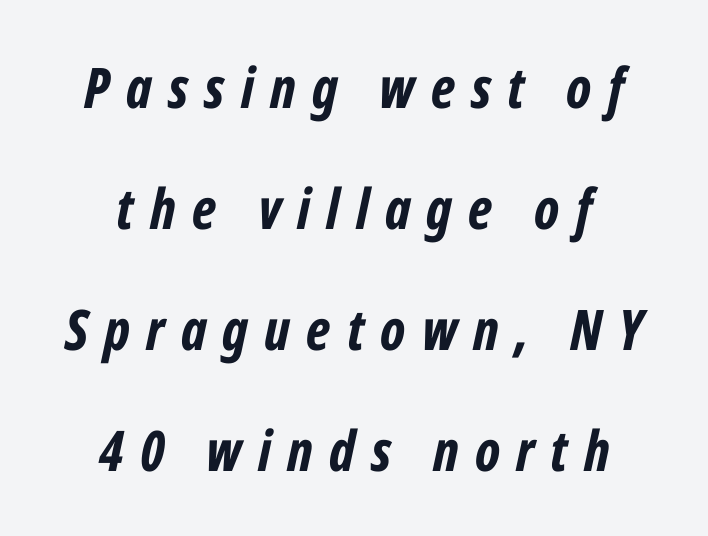
The image shows 56 px bold, condensed type, italic (leaning right); set centered, loose line spacing (2.16x), unusually wide letter spacing (+0.29 em), not underlined; low stroke contrast and a medium x-height.
